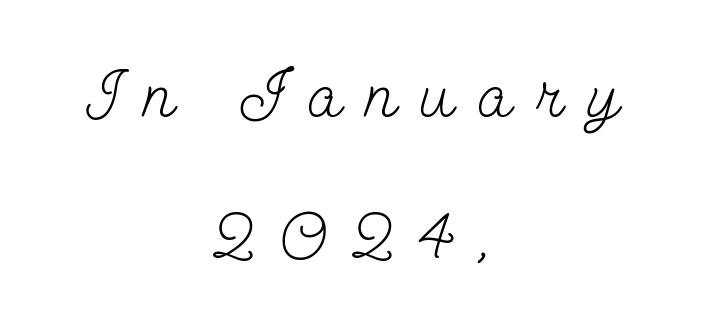
Nothing heavy about these letters — not bold at all. In terms of leading, this rendering errs on the spacious side. Spacing verdict: proportional, widths tailored to each character. Characters follow at a spacing far wider than the type designer built in.
